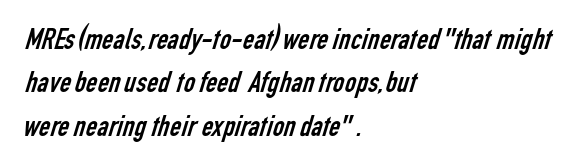
Serifs: no, the terminals of the letterforms are clean. Does the leading feel generous? No, just average. This sample is left-justified, so line endings fall wherever the words run out. The area under the type is left untouched. Think of a printed novel: that variable character pitch is what you see here. Think standard paragraph weight, or any step lighter than that.
